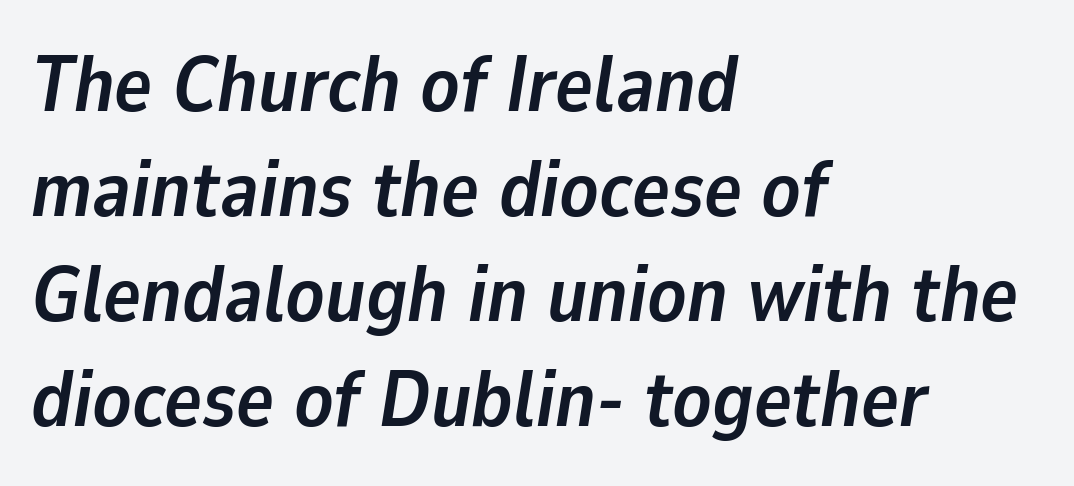
Q: Is the text bold? A: Yes.
Q: Is the text italic (slanted)? A: Yes, it leans right by about 9 degrees.
Q: Is the text underlined? A: No.
Q: How is the paragraph aligned? A: Left-aligned.
Q: Is the spacing between letters normal or unusually wide? A: Normal.
Q: Is the spacing between lines tight, normal or loose? A: Normal.
Q: Width (condensed, normal, or wide)? A: Normal.
Q: Stroke contrast? A: Low.
Q: x-height? A: Medium.
Q: Monospaced? A: No.
